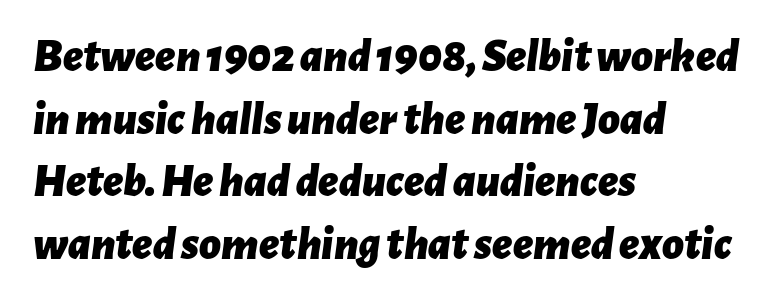
Q: Is the text bold? A: Yes.
Q: Is the text italic (slanted)? A: Yes, it leans right by about 7 degrees.
Q: Is the text underlined? A: No.
Q: How is the paragraph aligned? A: Left-aligned.
Q: Is the spacing between letters normal or unusually wide? A: Normal.
Q: Is the spacing between lines tight, normal or loose? A: Normal.
Q: Width (condensed, normal, or wide)? A: Normal.
Q: Stroke contrast? A: Low.
Q: x-height? A: Medium.
Q: Monospaced? A: No.
